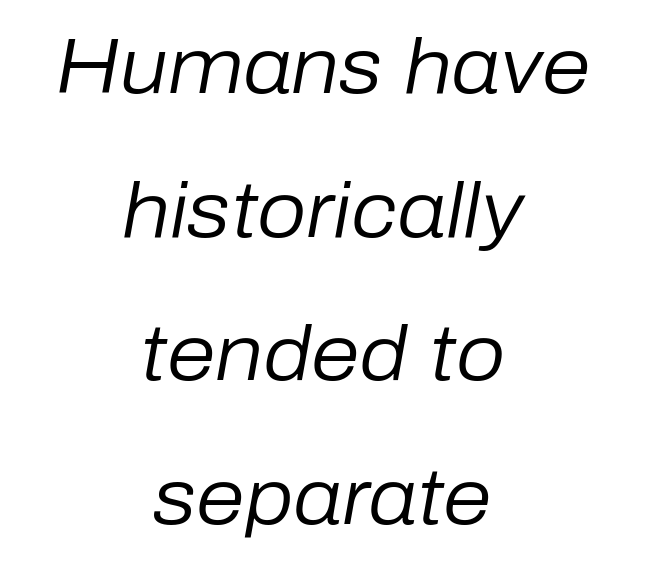
The glyphs are unaccompanied by any horizontal stroke below them. No extra tracking has been applied to these lines. A quiet, ordinary-to-light weight characterises the typeface. Is this a fixed-width face? No — the glyphs have proportional, varying widths.
